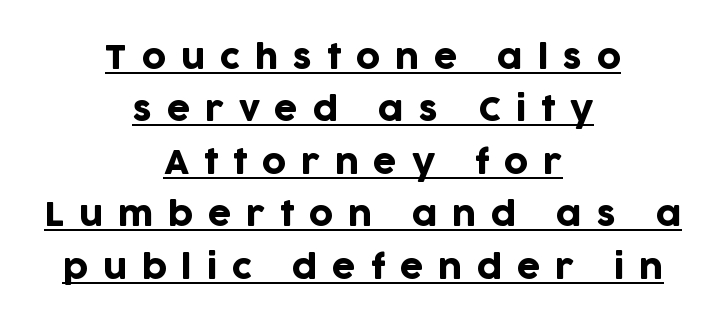
{"serif": "no", "italic": "no", "width": "normal", "stroke_contrast": "low", "x_height": "large", "monospaced": "no", "underline": "yes", "align": "center", "line_spacing": "normal", "line_spacing_ratio": 1.59, "letter_spacing": "wide", "letter_spacing_em": 0.45, "glyph_px": 33}
